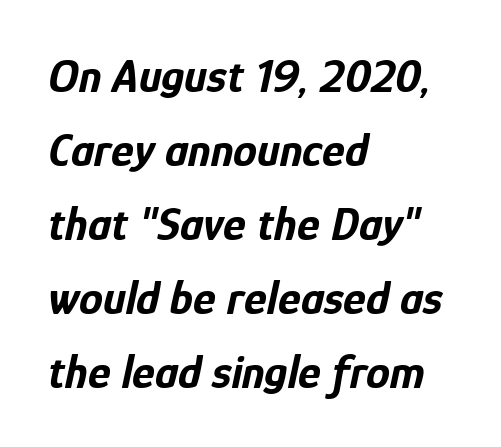
The image shows 48 px bold, condensed type, italic (leaning right); set left-aligned, normal line spacing (1.54x), normal letter spacing, not underlined; low stroke contrast and a medium x-height.
